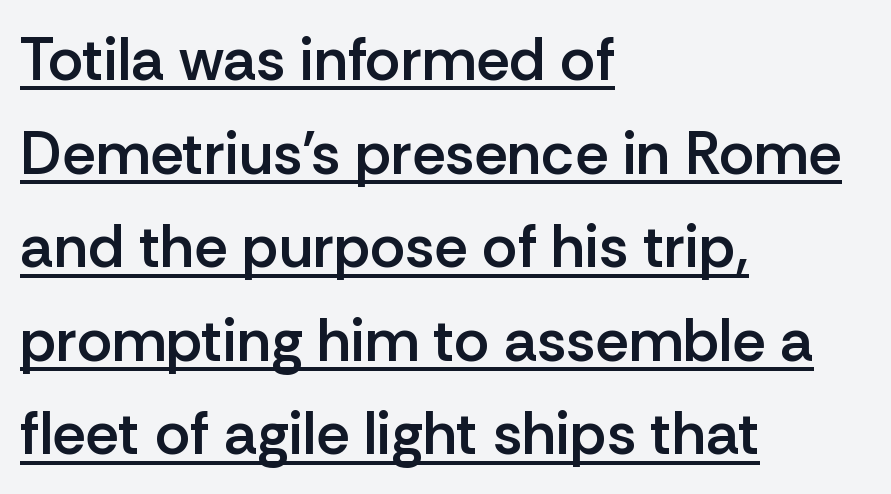
Vertical spacing — default. The font is running at a semibold setting, under full bold. The passage shown is typed in a proportional face where columns would drift. Ordinary non-slanted type is in use. The setting favours the left margin, as ordinary paragraphs usually do. Each word holds together tightly as a unit, with standard inter-letter gaps.
